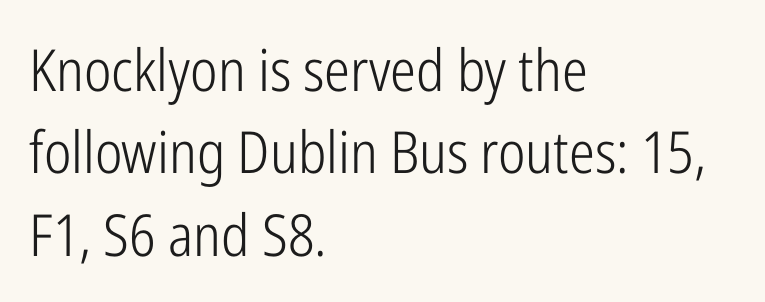
Spacing between characters is what you'd get straight out of the box. The typesetter chose a ragged-right arrangement here. Weight: in the light-to-regular range. Posture: upright roman. Unlike a traditional serif, this face leaves its strokes unadorned.
